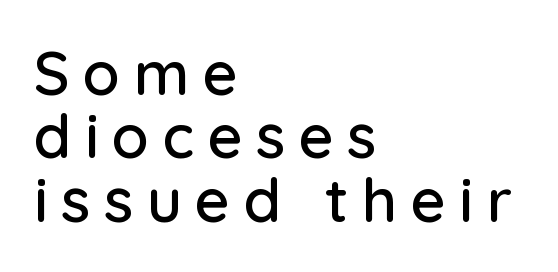
{"serif": "no", "italic": "no", "width": "normal", "stroke_contrast": "low", "x_height": "medium", "monospaced": "no", "underline": "no", "align": "left", "line_spacing": "tight", "line_spacing_ratio": 1.04, "letter_spacing": "wide", "letter_spacing_em": 0.22, "glyph_px": 61}
